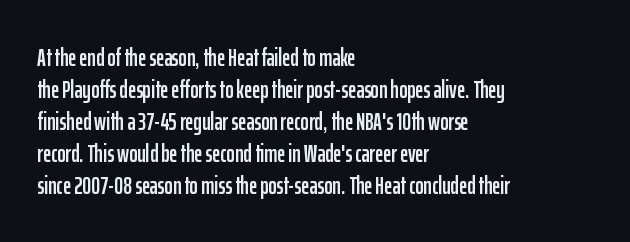
The image shows 25 px text type, upright; set left-aligned, normal line spacing (1.28x), normal letter spacing, not underlined.
